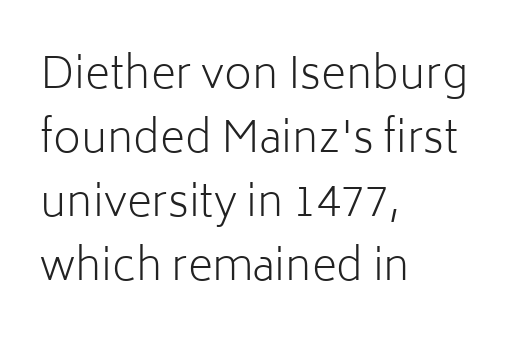
{"serif": "no", "italic": "no", "bold": "no", "weight": "light", "width": "normal", "stroke_contrast": "low", "x_height": "medium", "monospaced": "no", "underline": "no", "align": "left", "line_spacing": "normal", "line_spacing_ratio": 1.49, "letter_spacing": "normal", "letter_spacing_em": 0.0, "glyph_px": 43}
